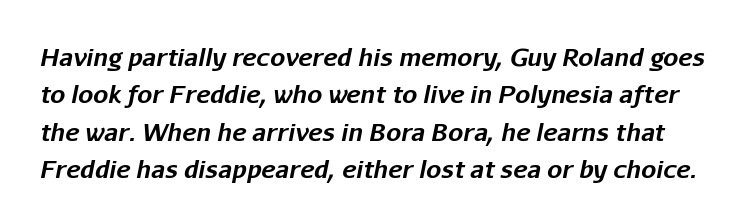
Q: Is the text bold? A: Yes.
Q: Is the text italic (slanted)? A: Yes, it leans right by about 11 degrees.
Q: Is the text underlined? A: No.
Q: Is the spacing between letters normal or unusually wide? A: Normal.
Q: Is the spacing between lines tight, normal or loose? A: Normal.
